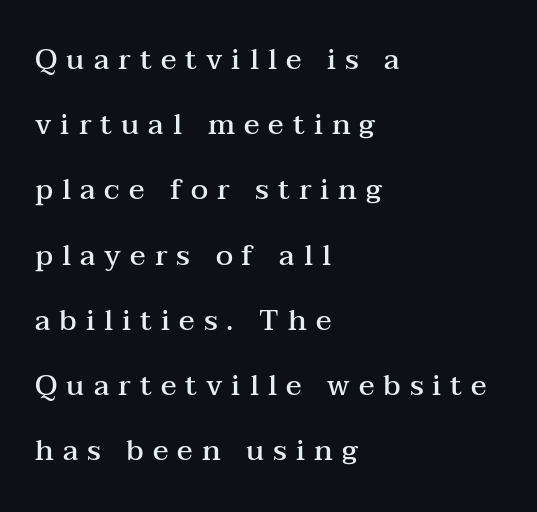
Q: Is the text bold? A: Semi-bold.
Q: Is the text italic (slanted)? A: No, it is upright.
Q: Is the typeface a serif or a sans-serif typeface? A: Serif.
Q: Is the text underlined? A: No.
Q: How is the paragraph aligned? A: Left-aligned.
Q: Is the spacing between letters normal or unusually wide? A: Unusually wide.
Q: Is the spacing between lines tight, normal or loose? A: Loose.
Q: Width (condensed, normal, or wide)? A: Wide.
Q: Stroke contrast? A: Medium.
Q: x-height? A: Medium.
Q: Monospaced? A: No.
